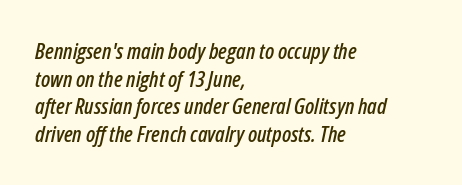
This sample is left-justified, so line endings fall wherever the words run out. The words here are not underlined. This sample uses an oblique cut, with every glyph tilted off the vertical. Quick note: interline space is typical. Spacing between characters is what you'd get straight out of the box.
